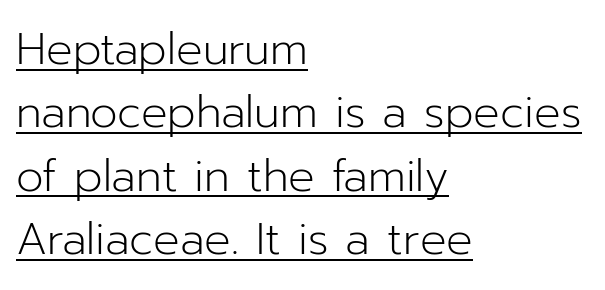
Q: Is the text bold? A: No.
Q: Is the text italic (slanted)? A: No, it is upright.
Q: Is the typeface a serif or a sans-serif typeface? A: Sans-serif.
Q: Is the text underlined? A: Yes.
Q: How is the paragraph aligned? A: Left-aligned.
Q: Is the spacing between letters normal or unusually wide? A: Normal.
Q: Is the spacing between lines tight, normal or loose? A: Normal.
Q: Width (condensed, normal, or wide)? A: Normal.
Q: Stroke contrast? A: Low.
Q: x-height? A: Medium.
Q: Monospaced? A: No.
